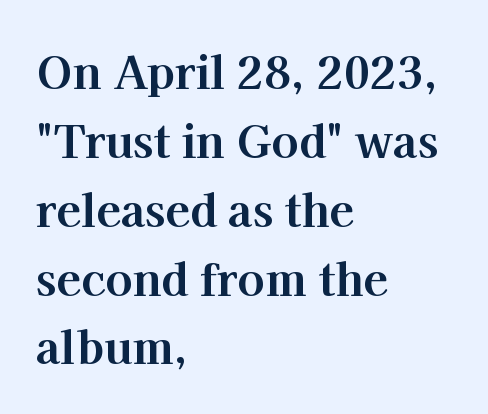
Regarding serifs, this sample has them. Bold? Absolutely — the strokes are thick and heavy. Letter spacing: default. Posture: vertical. Has an underline been added? It has not. The compositor pushed each line to the left boundary.
